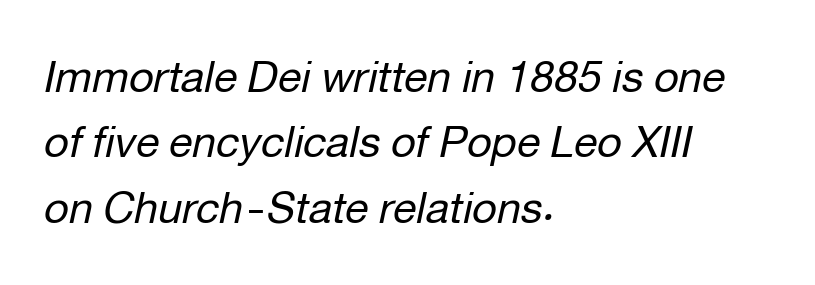
Unmarked baselines from the first word to the last. Characters are canted at an angle relative to the baseline's perpendicular. The face looks like a standard text weight, possibly lighter. The line-height multiplier appears to be the usual default. The face used here is proportionally spaced, like ordinary book or web type. Observe the ordinary spacing: letters are neighbours, not strangers.
